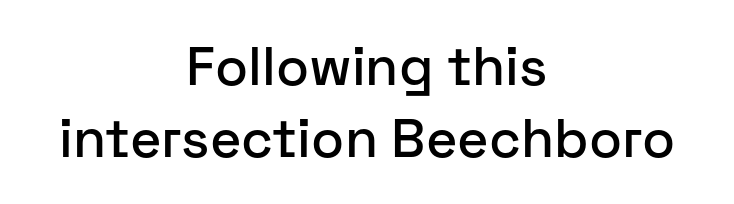
{"serif": "no", "italic": "no", "width": "normal", "stroke_contrast": "low", "x_height": "medium", "monospaced": "no", "underline": "no", "align": "center", "line_spacing": "normal", "line_spacing_ratio": 1.33, "letter_spacing": "normal", "letter_spacing_em": 0.0, "glyph_px": 54}
